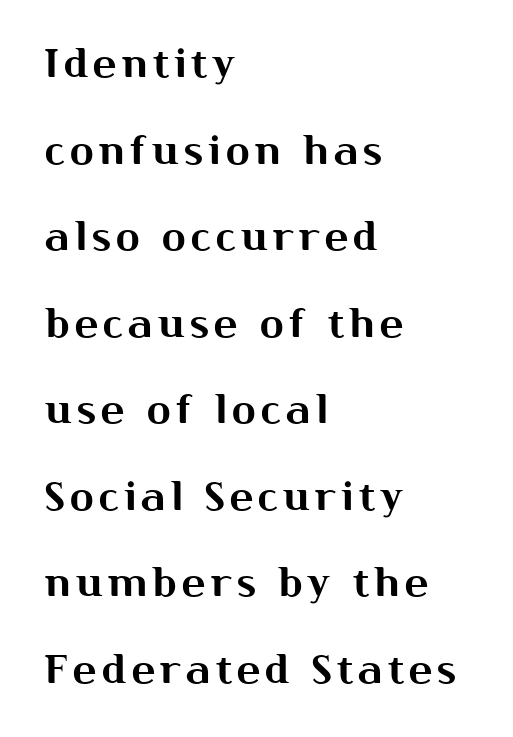
Q: Is the text italic (slanted)? A: No, it is upright.
Q: Is the typeface a serif or a sans-serif typeface? A: Sans-serif.
Q: Is the text underlined? A: No.
Q: How is the paragraph aligned? A: Left-aligned.
Q: Is the spacing between lines tight, normal or loose? A: Loose.
Q: Width (condensed, normal, or wide)? A: Normal.
Q: Stroke contrast? A: Medium.
Q: x-height? A: Medium.
Q: Monospaced? A: No.
